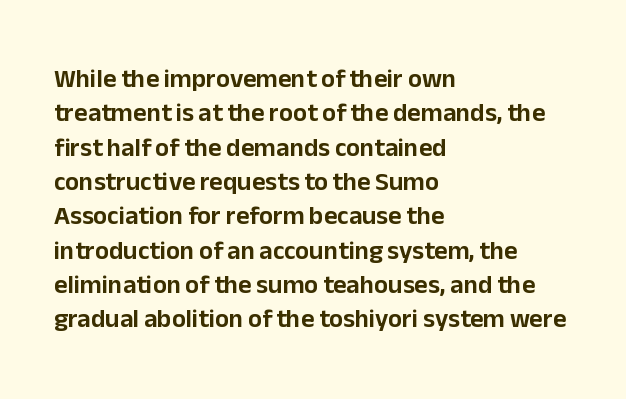
Q: Is the text italic (slanted)? A: No, it is upright.
Q: Is the text underlined? A: No.
Q: How is the paragraph aligned? A: Left-aligned.
Q: Is the spacing between letters normal or unusually wide? A: Normal.
Q: Is the spacing between lines tight, normal or loose? A: Normal.
